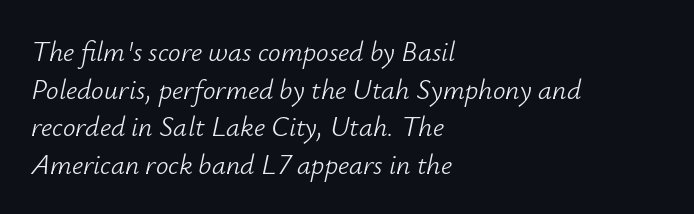
If you drew a ruler down the left edge, every line would touch it. Leading: standard. Would a proofreader flag this as italicized? Yes. Note the varied advance widths — an 'i' is clearly narrower than an 'm'. Heaviness? Minimal to ordinary, like unemphasized prose.
